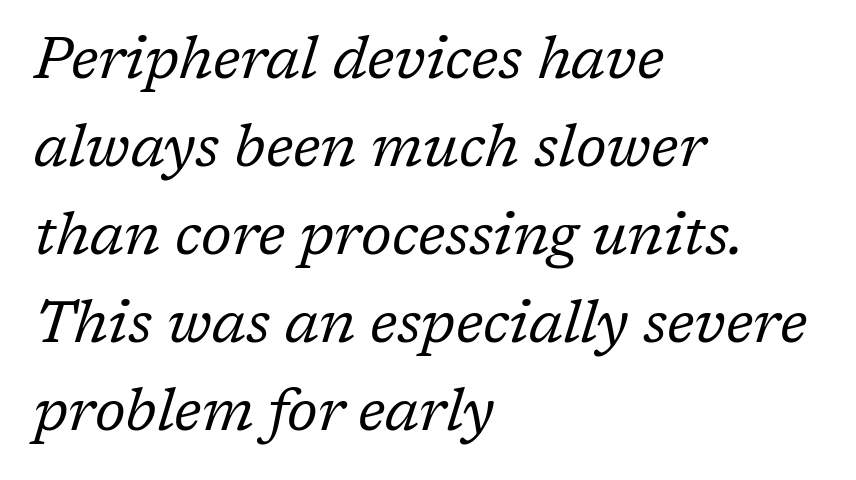
Each letter's strokes conclude with small projecting serifs. The letterforms sit at book weight or below. The text carries the slant typical of an italic or oblique font. Caption: standard tracking, unaltered. Unmarked baselines from the first word to the last. Spacing verdict: proportional, widths tailored to each character.
